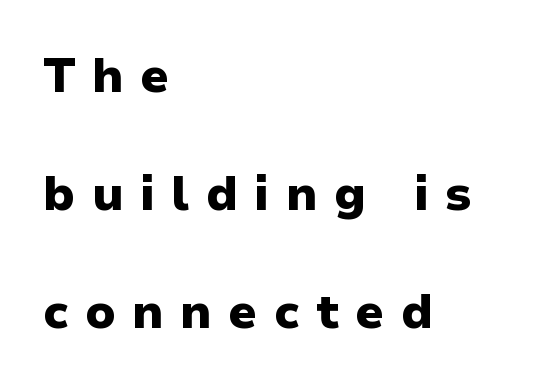
Compared with a centered layout, this one pins lines to the left instead. In terms of posture, this sample is upright. Display-style spreading of the glyphs; the letterfit is very open. Beneath every word, the page is bare.
